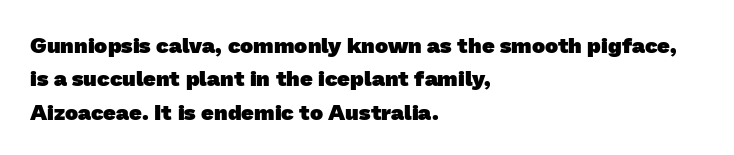
{"bold": "yes", "underline": "no", "align": "left", "line_spacing": "normal", "line_spacing_ratio": 1.52, "letter_spacing": "normal", "letter_spacing_em": 0.0, "glyph_px": 22}
